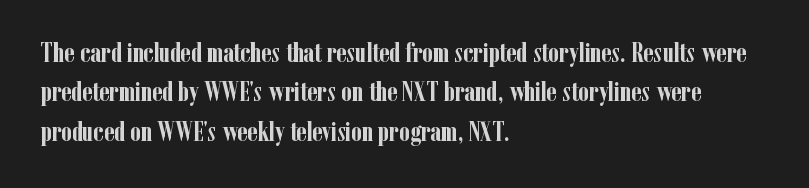
The image shows 27 px bold type, upright; set left-aligned, normal line spacing (1.46x), normal letter spacing, not underlined.
